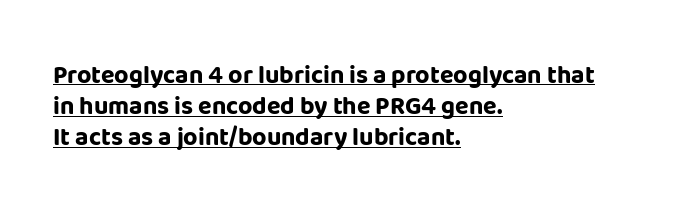
{"italic": "no", "bold": "yes", "underline": "yes", "align": "left", "line_spacing": "normal", "line_spacing_ratio": 1.25, "letter_spacing": "normal", "letter_spacing_em": 0.0, "glyph_px": 25}
